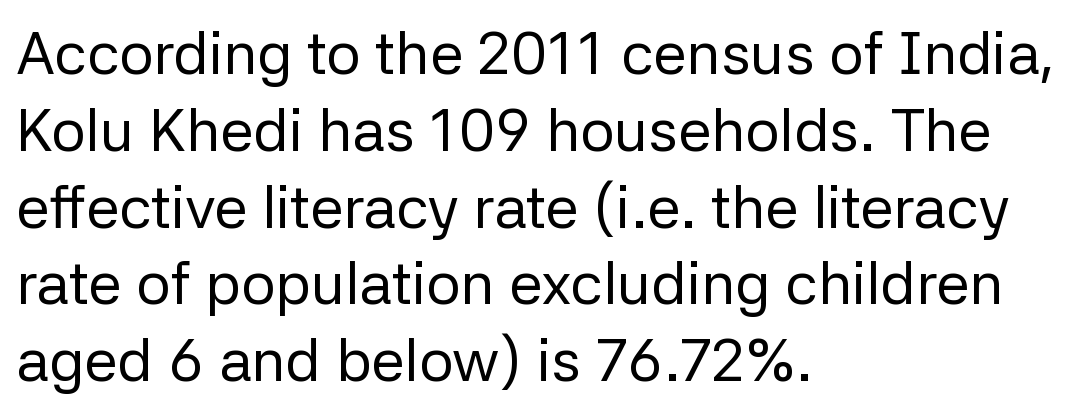
Q: Is the text bold? A: No.
Q: Is the text italic (slanted)? A: No, it is upright.
Q: Is the typeface a serif or a sans-serif typeface? A: Sans-serif.
Q: Is the text underlined? A: No.
Q: How is the paragraph aligned? A: Left-aligned.
Q: Is the spacing between letters normal or unusually wide? A: Normal.
Q: Is the spacing between lines tight, normal or loose? A: Normal.
Q: Width (condensed, normal, or wide)? A: Normal.
Q: Stroke contrast? A: Low.
Q: x-height? A: Medium.
Q: Monospaced? A: No.
